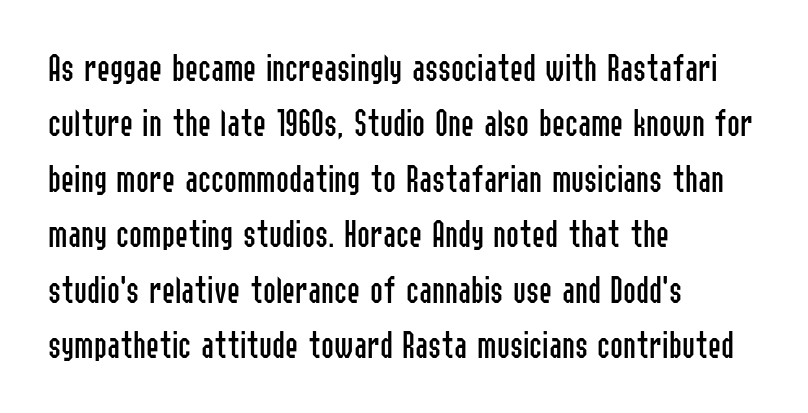
The image shows 39 px regular-weight, condensed sans-serif type, upright; set left-aligned, normal line spacing (1.42x), normal letter spacing, not underlined; low stroke contrast and a medium x-height.
